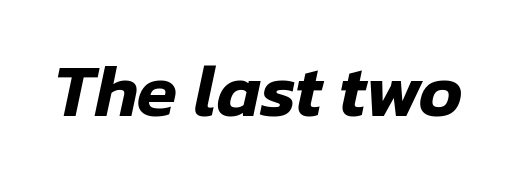
Q: Is the text italic (slanted)? A: Yes, it leans right by about 12 degrees.
Q: Is the text underlined? A: No.
Q: Is the spacing between letters normal or unusually wide? A: Normal.
Q: Width (condensed, normal, or wide)? A: Normal.
Q: Stroke contrast? A: Low.
Q: x-height? A: Medium.
Q: Monospaced? A: No.
